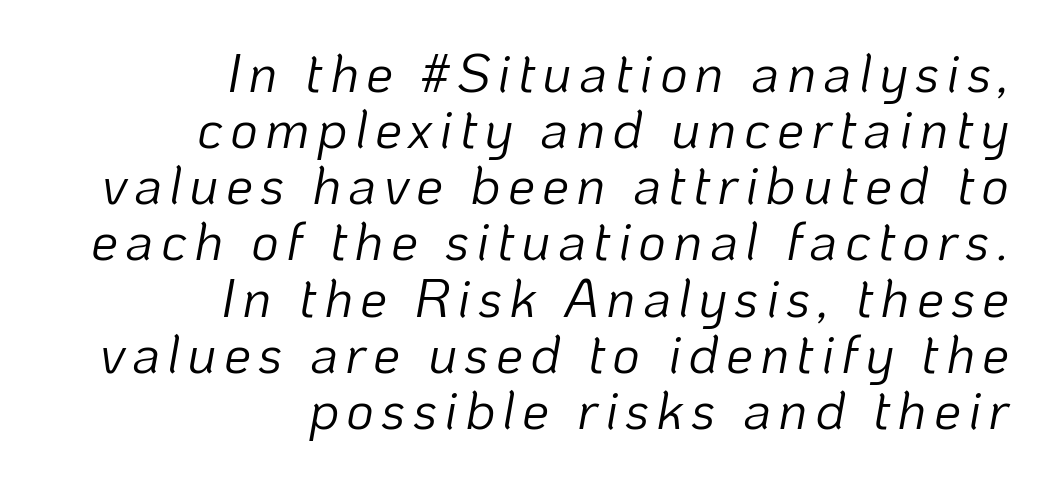
{"italic": "yes", "lean": "right", "slant_degrees": 10, "bold": "no", "weight": "light", "width": "normal", "stroke_contrast": "low", "x_height": "medium", "monospaced": "no", "underline": "no", "align": "right", "line_spacing": "tight", "line_spacing_ratio": 1.04, "glyph_px": 54}
